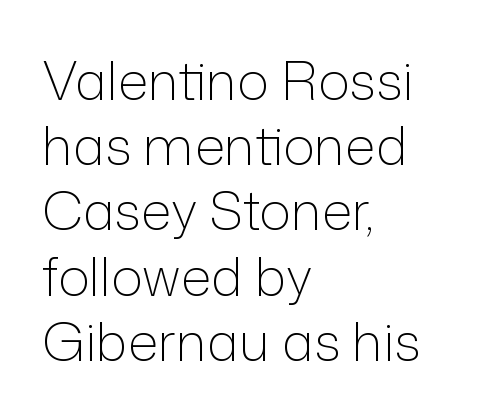
The image shows 53 px light sans-serif type, upright; set left-aligned, line spacing 1.23x, normal letter spacing, not underlined; low stroke contrast and a medium x-height.
